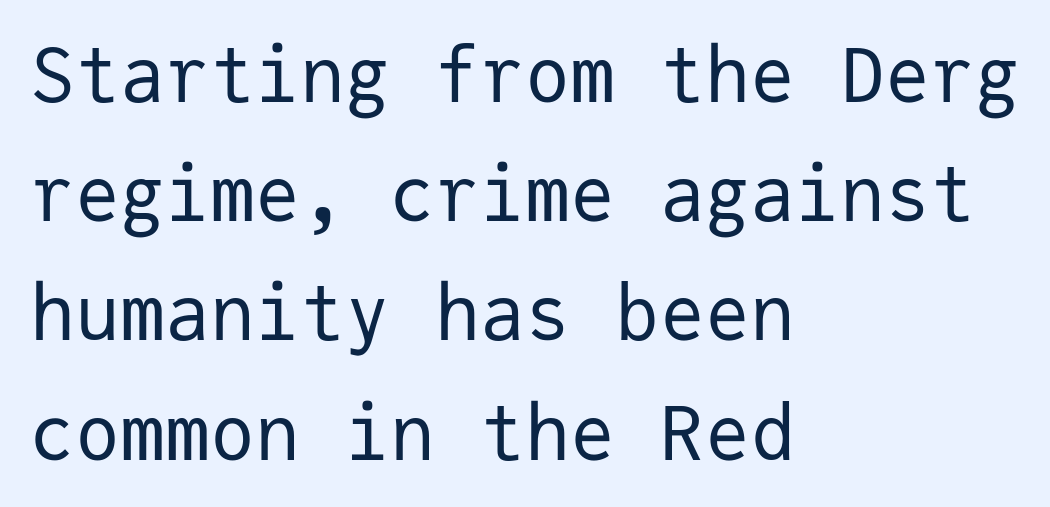
Interline gaps are of average width in this sample. Serifs: no, the terminals of the letterforms are clean. Tall strokes in this sample are plumb rather than angled. These lines are rendered in a fixed-pitch font. Compared with typical body copy, the letter spacing here is the same. Honestly, there is no underline to notice here at all.
